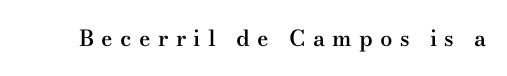
Q: Is the text bold? A: Semi-bold.
Q: Is the text italic (slanted)? A: No, it is upright.
Q: Is the text underlined? A: No.
Q: Is the spacing between letters normal or unusually wide? A: Unusually wide.
